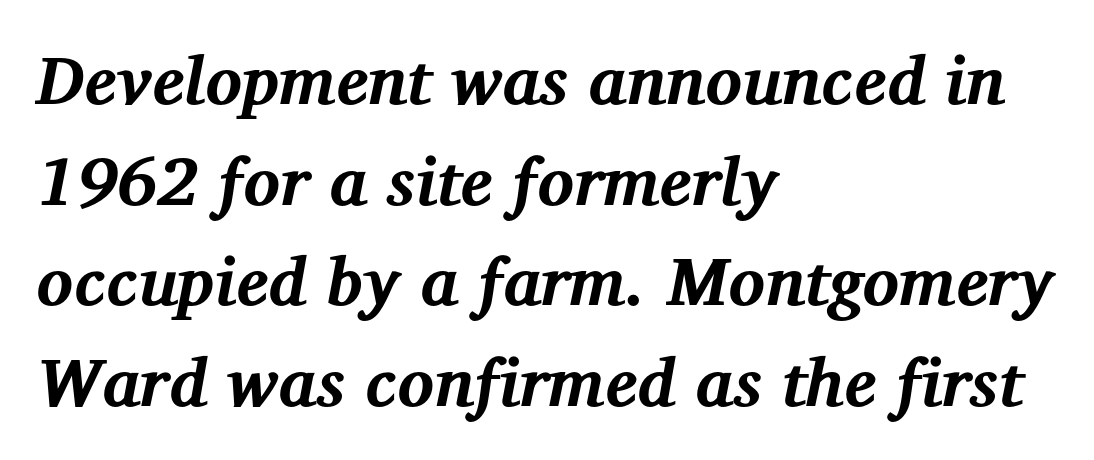
Q: Is the text bold? A: Yes.
Q: Is the text italic (slanted)? A: Yes, it leans right by about 12 degrees.
Q: Is the typeface a serif or a sans-serif typeface? A: Serif.
Q: Is the text underlined? A: No.
Q: How is the paragraph aligned? A: Left-aligned.
Q: Is the spacing between letters normal or unusually wide? A: Normal.
Q: Is the spacing between lines tight, normal or loose? A: Normal.
Q: Width (condensed, normal, or wide)? A: Normal.
Q: Stroke contrast? A: Medium.
Q: x-height? A: Medium.
Q: Monospaced? A: No.
